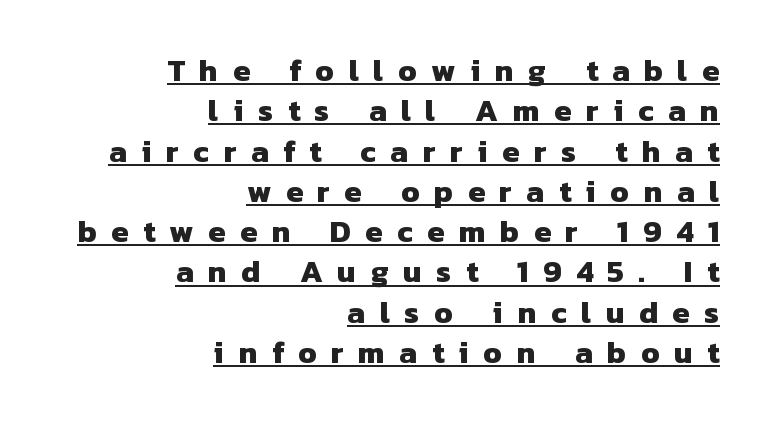
The designer went with a sans here, leaving each stem footless. Each letter keeps its own natural width here, so spacing adapts to shape. Notice how thick the strokes are: this is what a full bold looks like. Quick note: underline on. Every row of glyphs terminates at an identical x-position on the right. Baseline-to-baseline distance is the conventional proportion of letter height.
